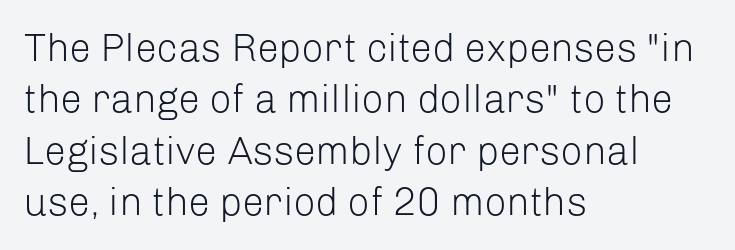
{"serif": "no", "italic": "no", "bold": "no", "weight": "light", "width": "normal", "stroke_contrast": "low", "x_height": "medium", "monospaced": "no", "underline": "no", "align": "left", "line_spacing": "normal", "line_spacing_ratio": 1.32, "letter_spacing": "normal", "letter_spacing_em": 0.0, "glyph_px": 39}
